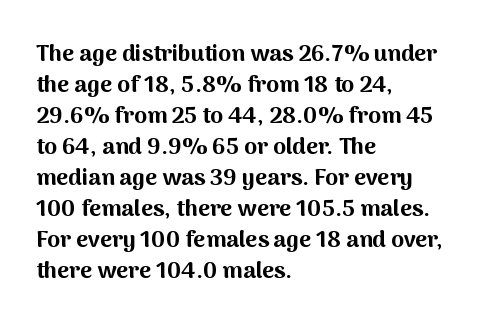
Caption: bold face, heavy strokes. Compared with typical body copy, the letter spacing here is the same. Line starts are locked; line ends wander. The axis of the letterforms is exactly vertical.
